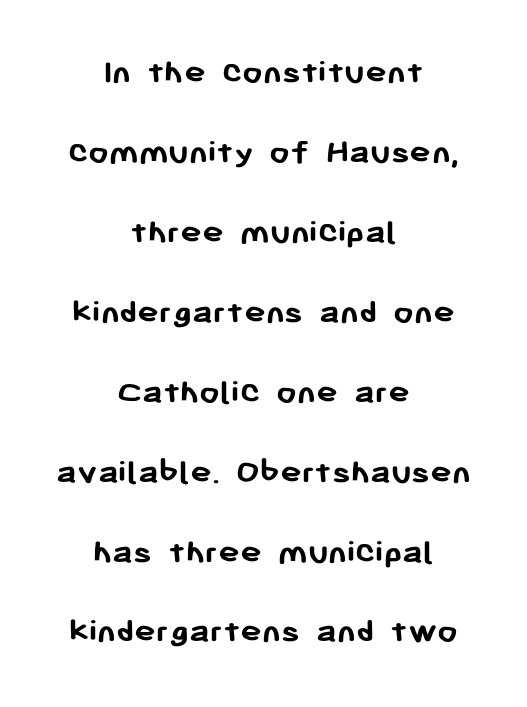
The image shows 36 px semibold sans-serif type, upright; set centered, loose line spacing (2.22x), normal letter spacing, not underlined; low stroke contrast and a medium x-height.
